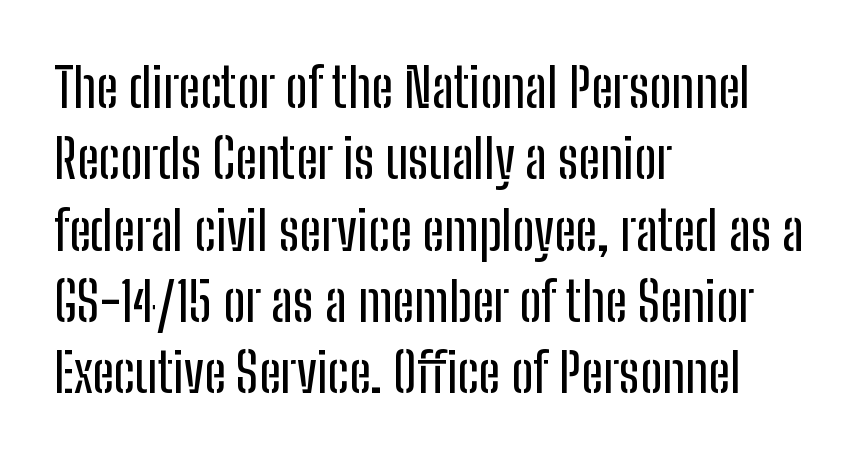
{"serif": "no", "italic": "no", "width": "condensed", "stroke_contrast": "low", "x_height": "medium", "monospaced": "no", "underline": "no", "align": "left", "line_spacing": "normal", "line_spacing_ratio": 1.32, "letter_spacing": "normal", "letter_spacing_em": 0.0, "glyph_px": 54}
